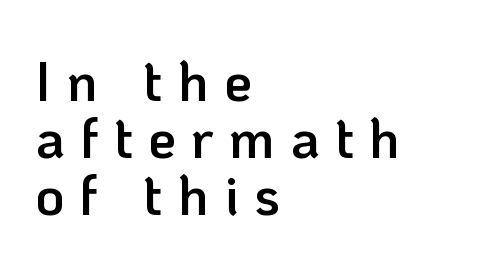
The letters advance in unequal steps, a hallmark of proportional type. One glance says dense: line gaps are narrower than usual. Stroke terminals: plain, sans-serif. The letters are semibold — heavier than regular but short of a full bold. Tracking here is generous; glyphs stand well apart from one another. Any mark beneath the type? The region is blank.
